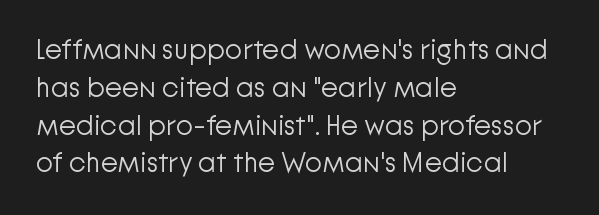
{"serif": "no", "italic": "no", "bold": "no", "weight": "light", "width": "normal", "stroke_contrast": "low", "x_height": "medium", "monospaced": "no", "underline": "no", "align": "left", "line_spacing": "normal", "line_spacing_ratio": 1.35, "letter_spacing": "normal", "letter_spacing_em": 0.0, "glyph_px": 28}
